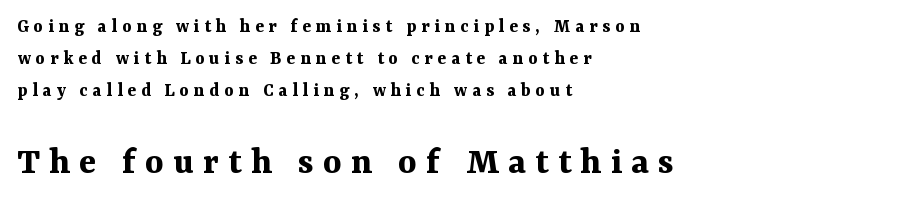
Is the block centered? No — it sits flush against the left margin. Thick stems and heavy bowls — unmistakably bold. Check under the words: just untouched page. The lettering stays uniformly vertical, giving the passage a roman look.
